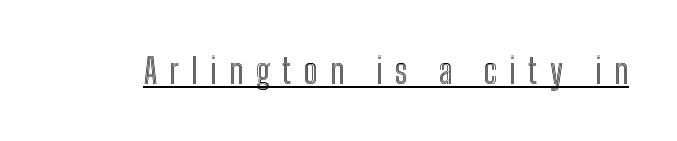
The image shows 35 px condensed type, upright; set unusually wide letter spacing (+0.35 em), underlined; a medium x-height.
